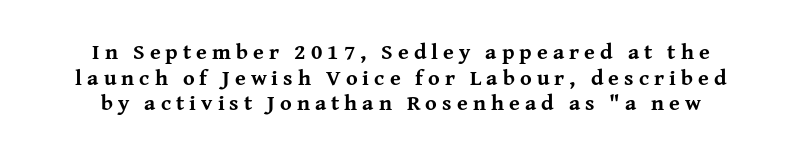
Short note: letters widely spaced. The zone under the glyphs is completely vacant. Every stem runs plumb, perpendicular to the baseline. Leftover space on each line is divided equally before and after the words.
